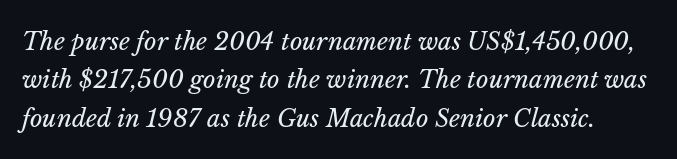
The image shows 24 px text type, italic (leaning right); set normal line spacing (1.6x), normal letter spacing, not underlined.
